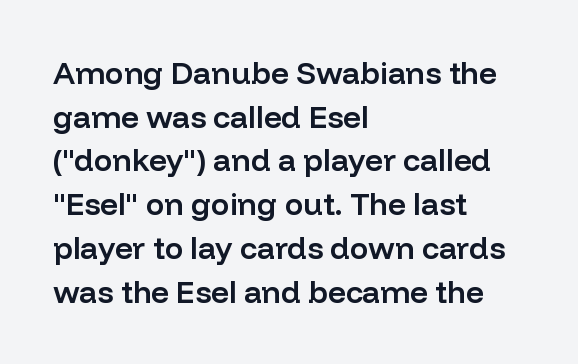
These lines keep a tight, regular rhythm from letter to letter. The string is rendered with underlining switched off. If you drew a line through each stem, it would be perfectly vertical. The block of text has a typical density, with ordinary space between rows. Emphasis by weight is partial: semibold.
